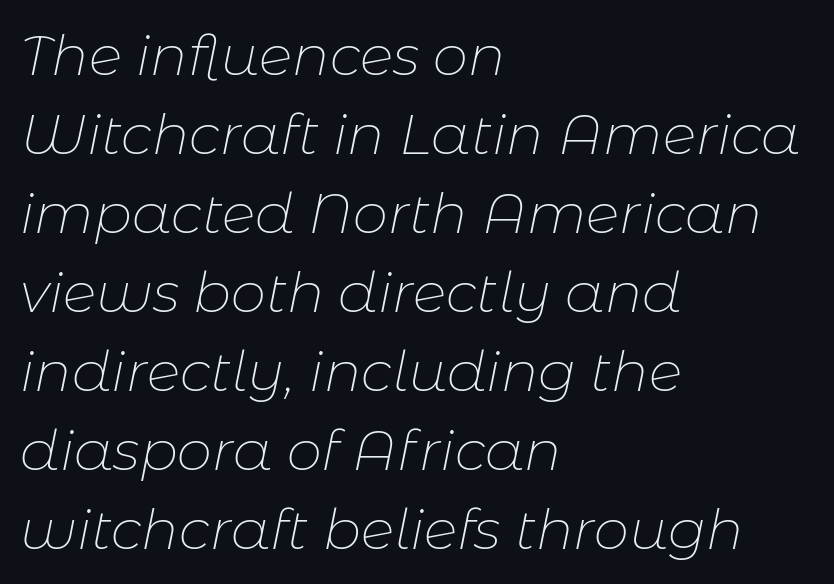
Bold? No — there's no thickening of the strokes. Think of a printed novel: that variable character pitch is what you see here. Observe the lean: these are italic letterforms. What stands out about the letter spacing? Nothing — it is the standard amount. Leading matches the norm, producing a regular column.
